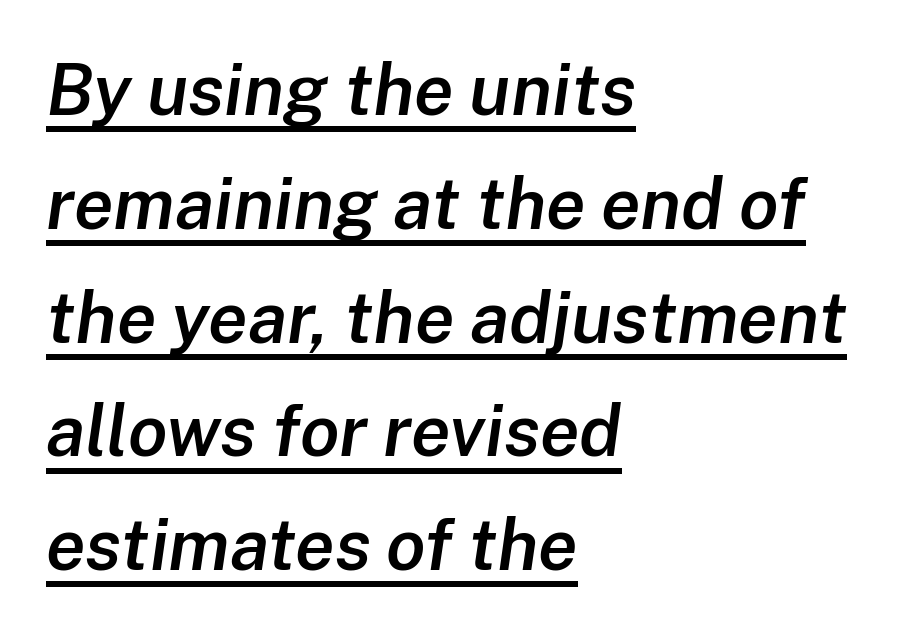
{"italic": "yes", "lean": "right", "slant_degrees": 8, "bold": "semi", "weight": "semibold", "width": "normal", "stroke_contrast": "low", "x_height": "medium", "monospaced": "no", "underline": "yes", "align": "left", "line_spacing": "normal", "line_spacing_ratio": 1.58, "letter_spacing": "normal", "letter_spacing_em": 0.0, "glyph_px": 72}
